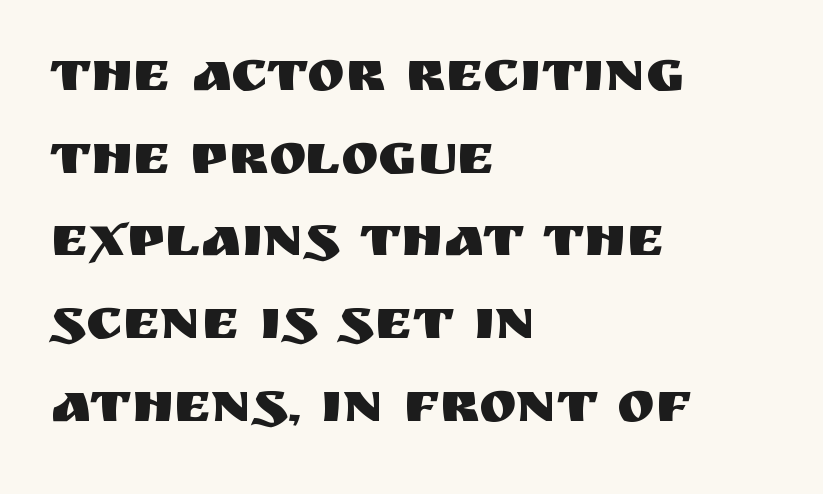
Q: Is the text italic (slanted)? A: No, it is upright.
Q: Is the typeface a serif or a sans-serif typeface? A: Sans-serif.
Q: Is the text underlined? A: No.
Q: How is the paragraph aligned? A: Left-aligned.
Q: Is the spacing between letters normal or unusually wide? A: Normal.
Q: Is the spacing between lines tight, normal or loose? A: Normal.
Q: Width (condensed, normal, or wide)? A: Normal.
Q: Stroke contrast? A: Medium.
Q: x-height? A: Large.
Q: Monospaced? A: No.
